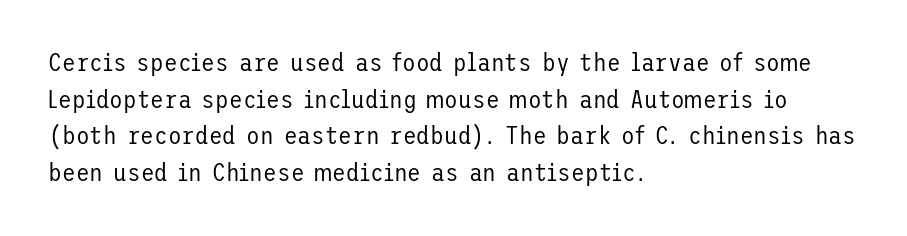
{"italic": "no", "bold": "no", "underline": "no", "align": "left", "line_spacing": "normal", "line_spacing_ratio": 1.47, "letter_spacing": "normal", "letter_spacing_em": 0.0, "glyph_px": 25}
